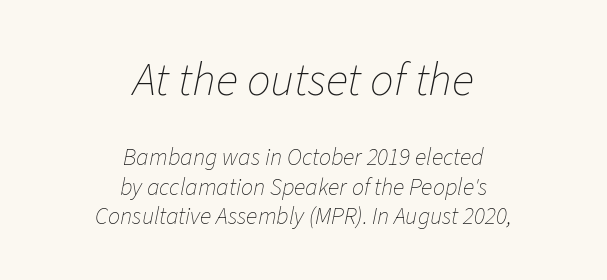
Q: Is the text bold? A: No.
Q: Is the text italic (slanted)? A: Yes, it leans right by about 11 degrees.
Q: Is the text underlined? A: No.
Q: How is the paragraph aligned? A: Centered.
Q: Is the spacing between letters normal or unusually wide? A: Normal.
Q: Which block of text is set in a larger size, the first (top) or the second (bottom)? A: The first (top) one.
Q: Width (condensed, normal, or wide)? A: Normal.
Q: Stroke contrast? A: Low.
Q: x-height? A: Medium.
Q: Monospaced? A: No.
